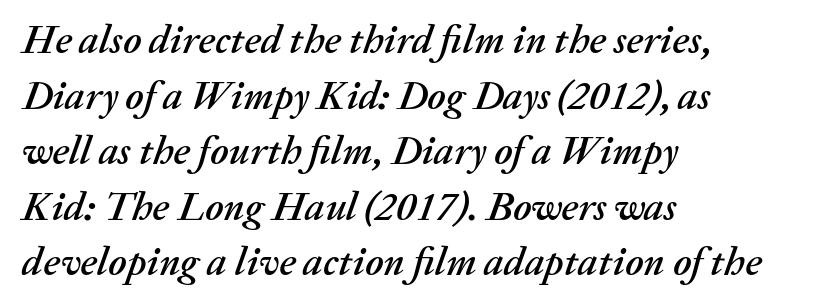
{"italic": "yes", "lean": "right", "slant_degrees": 20, "width": "normal", "stroke_contrast": "medium", "x_height": "medium", "monospaced": "no", "underline": "no", "align": "left", "line_spacing": "normal", "line_spacing_ratio": 1.39, "letter_spacing": "normal", "letter_spacing_em": 0.0, "glyph_px": 40}
